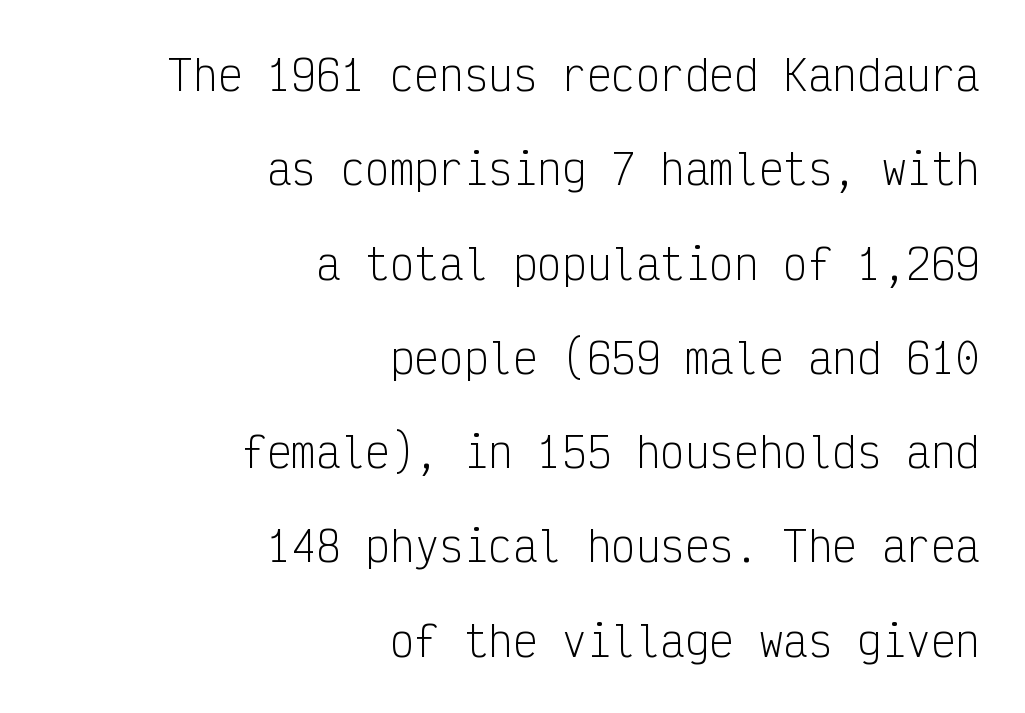
Q: Is the text bold? A: No.
Q: Is the text italic (slanted)? A: No, it is upright.
Q: Is the typeface a serif or a sans-serif typeface? A: Sans-serif.
Q: Is the text underlined? A: No.
Q: How is the paragraph aligned? A: Right-aligned.
Q: Is the spacing between letters normal or unusually wide? A: Normal.
Q: Is the spacing between lines tight, normal or loose? A: Loose.
Q: Width (condensed, normal, or wide)? A: Condensed.
Q: Stroke contrast? A: Low.
Q: x-height? A: Medium.
Q: Monospaced? A: Yes.
